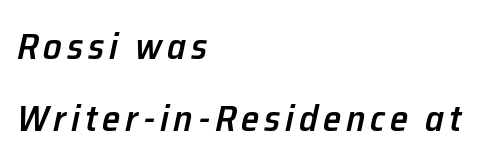
The image shows 37 px semibold type, italic (leaning right); set left-aligned, loose line spacing (1.94x), not underlined; low stroke contrast and a medium x-height.
